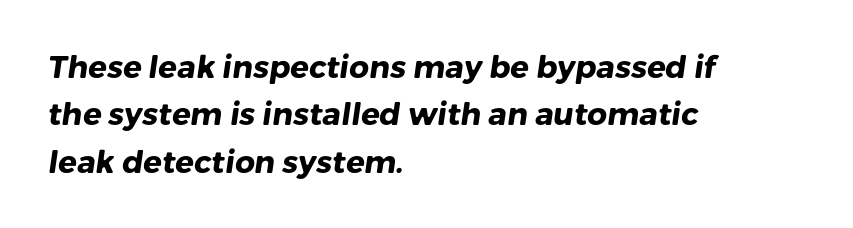
This sample uses plain, unmodified letter spacing. Classification — sans serif. The passage shown is typed in a proportional face where columns would drift. Caption: multi-line text, flush left, ragged right. The passage shown is not underscored anywhere. Is the type bold? Yes — the strokes are clearly thick and heavy.
